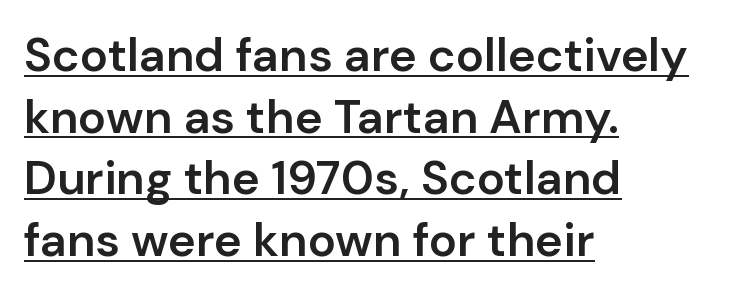
A typesetter would call this proportional, since set widths differ per character. The glyphs are accompanied by a horizontal stroke just below them. Words appear dense and cohesive because spacing is normal. The typography opts for an upright posture over an oblique one. This sample uses a sans-serif face. Students, observe: this is what conventionally led text looks like.
